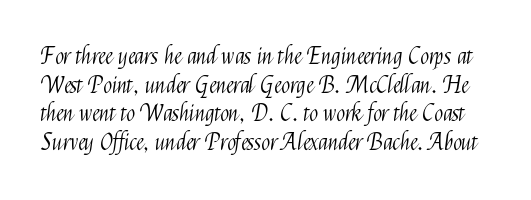
The image shows 23 px text type; set normal line spacing (1.25x), normal letter spacing, not underlined.
